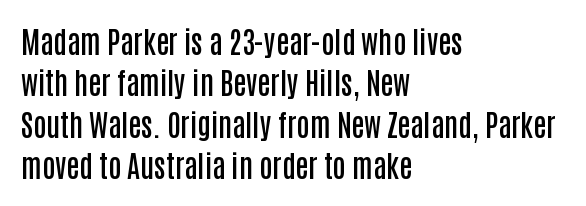
Q: Is the text bold? A: Semi-bold.
Q: Is the text italic (slanted)? A: No, it is upright.
Q: Is the typeface a serif or a sans-serif typeface? A: Sans-serif.
Q: Is the text underlined? A: No.
Q: How is the paragraph aligned? A: Left-aligned.
Q: Is the spacing between letters normal or unusually wide? A: Normal.
Q: Is the spacing between lines tight, normal or loose? A: Normal.
Q: Width (condensed, normal, or wide)? A: Condensed.
Q: Stroke contrast? A: Low.
Q: x-height? A: Large.
Q: Monospaced? A: No.
